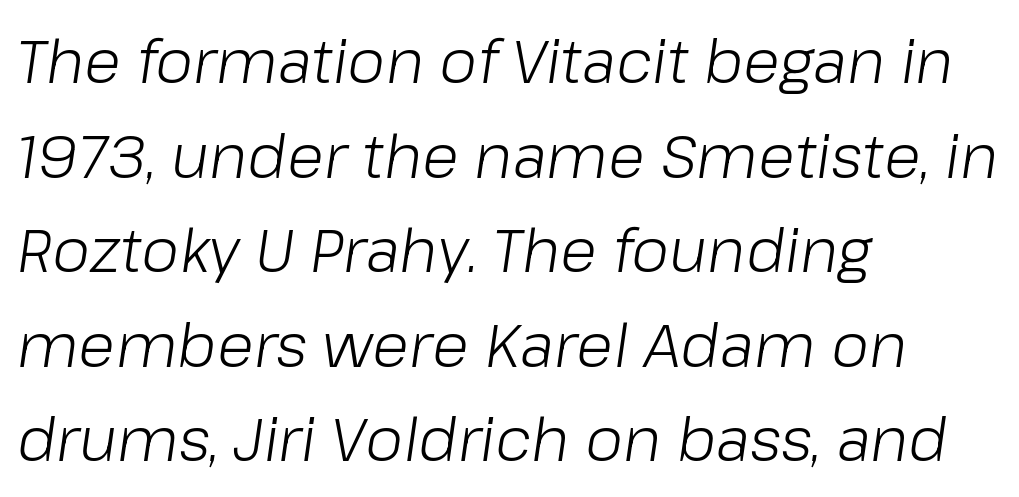
Q: Is the text bold? A: No.
Q: Is the text italic (slanted)? A: Yes, it leans right by about 8 degrees.
Q: Is the text underlined? A: No.
Q: How is the paragraph aligned? A: Left-aligned.
Q: Is the spacing between letters normal or unusually wide? A: Normal.
Q: Is the spacing between lines tight, normal or loose? A: Normal.
Q: Width (condensed, normal, or wide)? A: Normal.
Q: Stroke contrast? A: Low.
Q: x-height? A: Medium.
Q: Monospaced? A: No.
